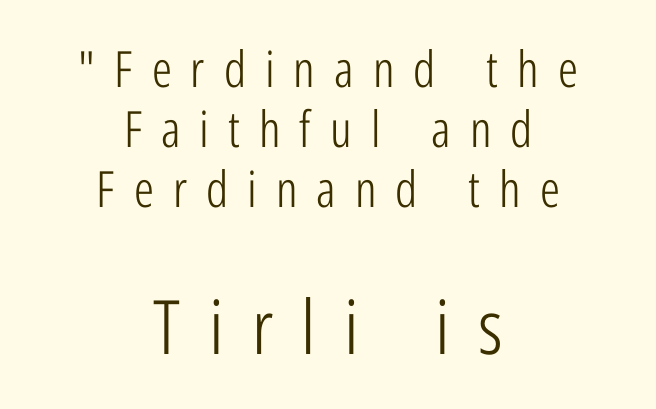
Teacher's note: observe the equal gaps on both sides — that is centered alignment. I'd call this a sans setting — the letters go barefoot. The emphasis by scale lands on block number two, below. The area under the type is left untouched. The passage shown has open, widely tracked lettering throughout.
